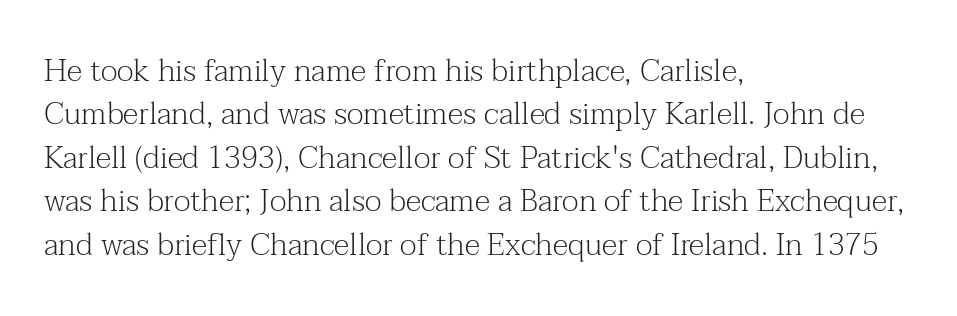
{"serif": "yes", "italic": "no", "bold": "no", "weight": "light", "width": "normal", "stroke_contrast": "medium", "x_height": "medium", "monospaced": "no", "underline": "no", "align": "left", "line_spacing": "normal", "line_spacing_ratio": 1.4, "letter_spacing": "normal", "letter_spacing_em": 0.0, "glyph_px": 31}
